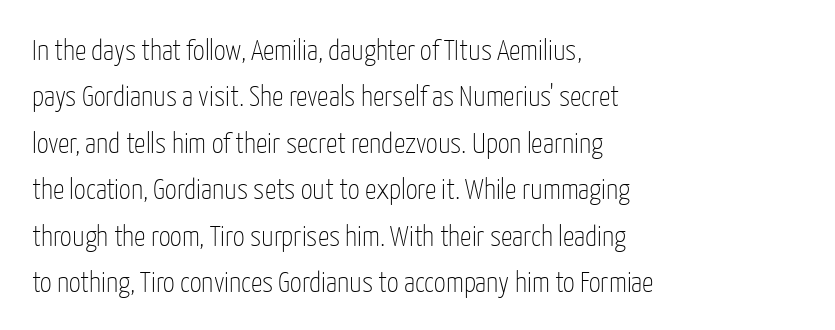
{"serif": "no", "italic": "no", "bold": "no", "weight": "thin", "width": "condensed", "stroke_contrast": "low", "x_height": "medium", "monospaced": "no", "underline": "no", "align": "left", "line_spacing": "normal", "line_spacing_ratio": 1.6, "letter_spacing": "normal", "letter_spacing_em": 0.0, "glyph_px": 29}
